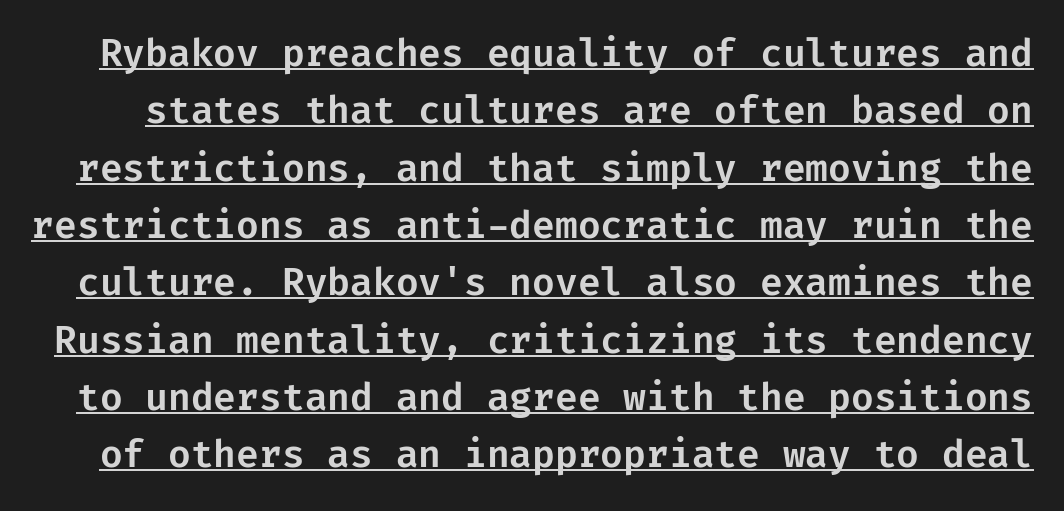
{"serif": "no", "italic": "no", "width": "normal", "stroke_contrast": "low", "x_height": "medium", "underline": "yes", "line_spacing": "normal", "line_spacing_ratio": 1.55, "letter_spacing": "normal", "letter_spacing_em": 0.0, "glyph_px": 37}
